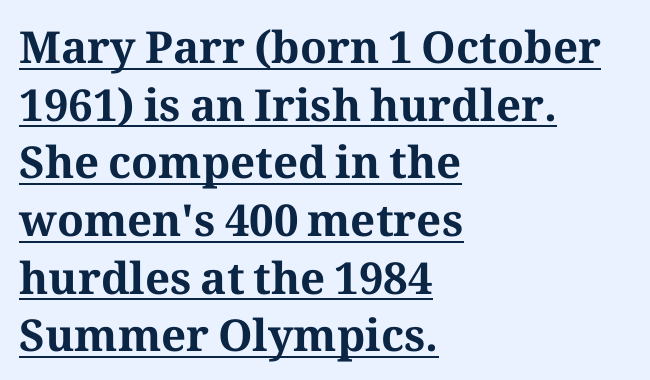
The image shows 44 px bold serif type, upright; set left-aligned, normal line spacing (1.31x), normal letter spacing, underlined; medium stroke contrast and a medium x-height.
